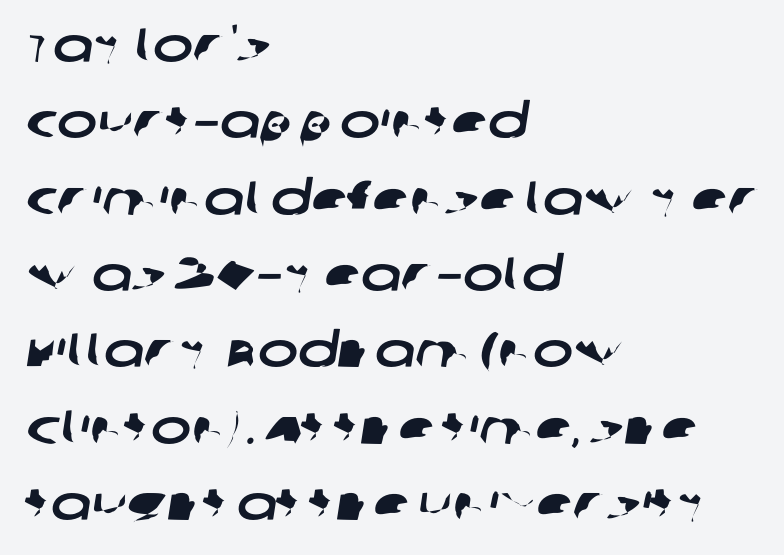
The image shows 48 px wide sans-serif type; set left-aligned, normal line spacing (1.59x), normal letter spacing, not underlined; low stroke contrast and a large x-height.
